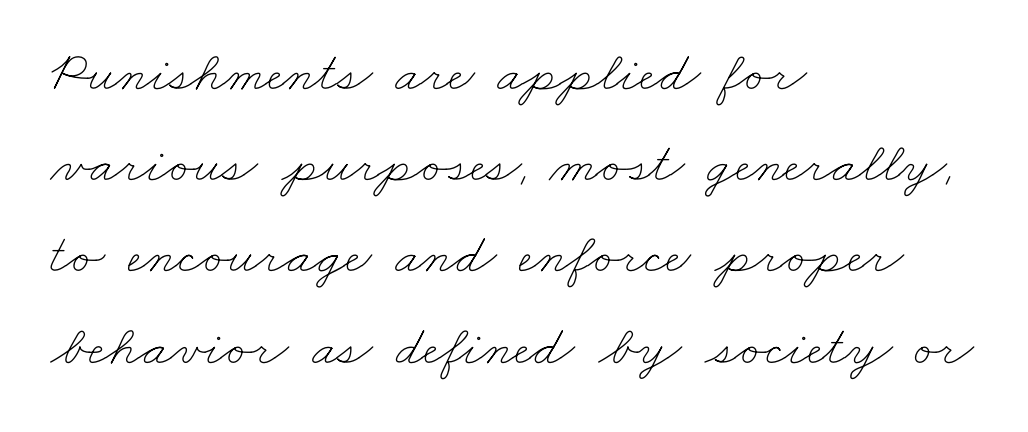
{"bold": "no", "weight": "thin", "width": "wide", "stroke_contrast": "low", "x_height": "small", "monospaced": "no", "underline": "no", "align": "left", "line_spacing": "normal", "line_spacing_ratio": 1.6, "letter_spacing": "normal", "letter_spacing_em": 0.0, "glyph_px": 57}
